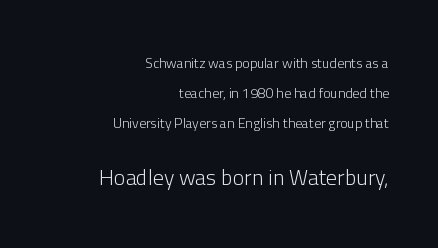
{"italic": "no", "bold": "no", "underline": "no", "align": "right", "line_spacing": "loose", "line_spacing_ratio": 2.13, "letter_spacing": "normal", "letter_spacing_em": 0.0, "larger_block": "second", "size_ratio": 1.57, "glyph_px": 22}
